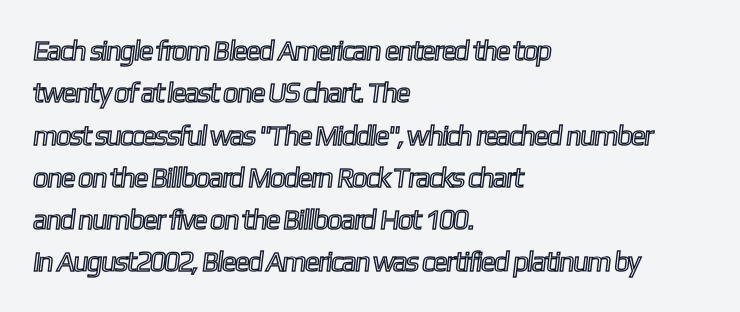
Vertical spacing — default. Does the copy run flush right? No — it runs flush left. The tracking reads as untouched default to a designer's eye. The gap between lines stays unmarked.
